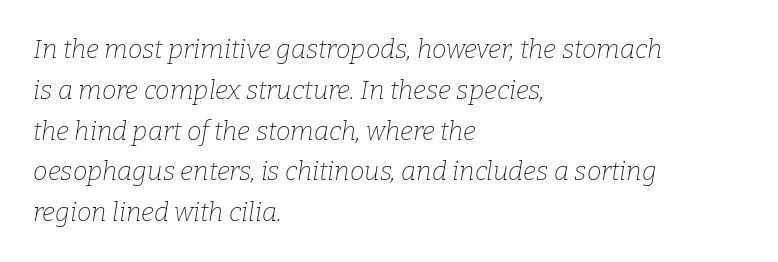
Heft: none added — not bold. It's the slanting kind of type. Decoration check: the copy has no underline. There is no visible air inserted between adjacent glyphs. Summary of vertical rhythm: regular, with standard interline spacing.
